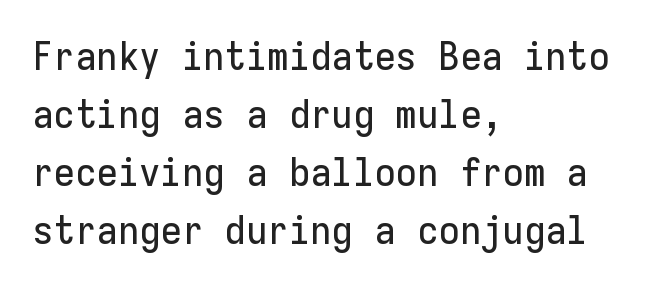
The image shows 39 px sans-serif type, upright, monospaced; set left-aligned, normal line spacing (1.49x), normal letter spacing, not underlined; low stroke contrast and a medium x-height.
